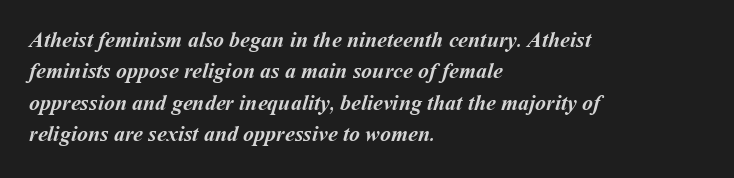
Q: Is the text bold? A: Yes.
Q: Is the text underlined? A: No.
Q: How is the paragraph aligned? A: Left-aligned.
Q: Is the spacing between letters normal or unusually wide? A: Normal.
Q: Is the spacing between lines tight, normal or loose? A: Normal.
